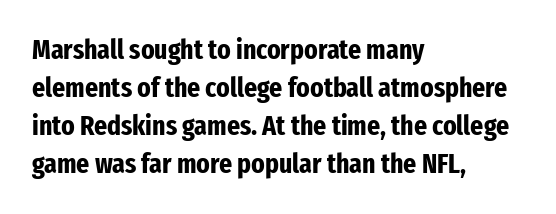
Q: Is the text bold? A: Yes.
Q: Is the text italic (slanted)? A: No, it is upright.
Q: Is the typeface a serif or a sans-serif typeface? A: Sans-serif.
Q: Is the text underlined? A: No.
Q: How is the paragraph aligned? A: Left-aligned.
Q: Is the spacing between letters normal or unusually wide? A: Normal.
Q: Is the spacing between lines tight, normal or loose? A: Normal.
Q: Width (condensed, normal, or wide)? A: Condensed.
Q: Stroke contrast? A: Low.
Q: x-height? A: Medium.
Q: Monospaced? A: No.
